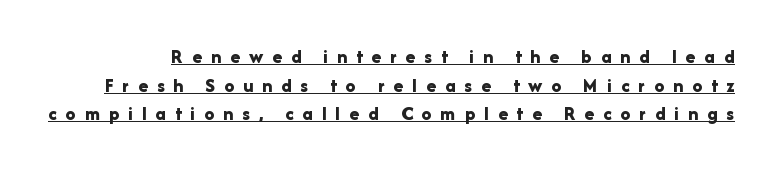
The image shows 20 px bold type, upright; set normal line spacing (1.43x), unusually wide letter spacing (+0.45 em), underlined.
